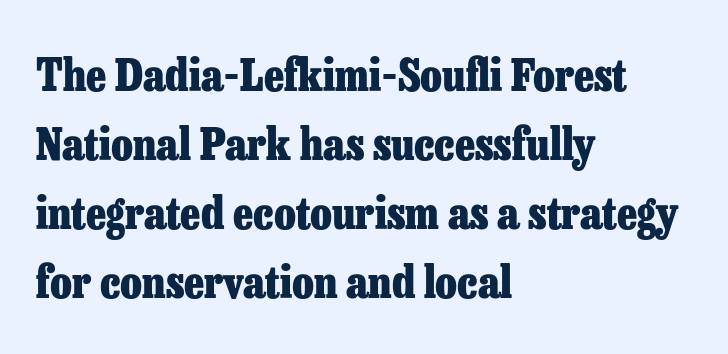
One-word summary of the alignment: left. These lines are rendered in a variable-pitch font. If you measured baseline to baseline, you'd find a middling distance. You'd pick this weight for a headline — it's a proper bold. The font family rendered here belongs to the serif group. Honestly, there is no underline to notice here at all.
